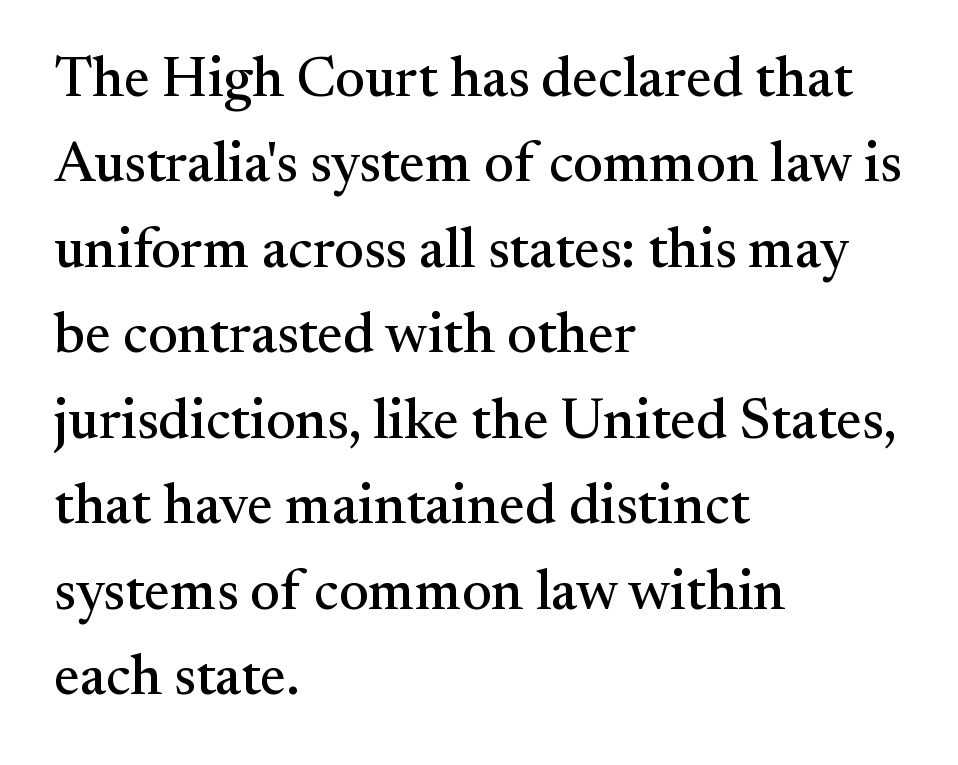
{"serif": "yes", "italic": "no", "width": "normal", "stroke_contrast": "medium", "x_height": "small", "monospaced": "no", "underline": "no", "align": "left", "line_spacing": "normal", "line_spacing_ratio": 1.5, "letter_spacing": "normal", "letter_spacing_em": 0.0, "glyph_px": 57}
